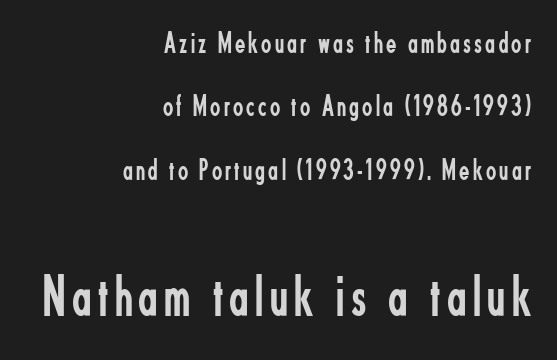
The image shows 59 px regular-weight, condensed sans-serif type, upright; set right-aligned, loose line spacing (2.11x), not underlined; the second (bottom) block is 1.97x larger; low stroke contrast and a small x-height.
